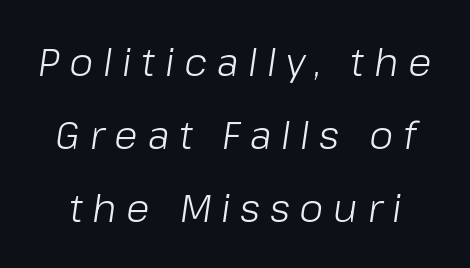
Q: Is the text bold? A: No.
Q: Is the text italic (slanted)? A: Yes, it leans right by about 8 degrees.
Q: Is the text underlined? A: No.
Q: Is the spacing between letters normal or unusually wide? A: Unusually wide.
Q: Width (condensed, normal, or wide)? A: Normal.
Q: Stroke contrast? A: Low.
Q: x-height? A: Medium.
Q: Monospaced? A: No.
